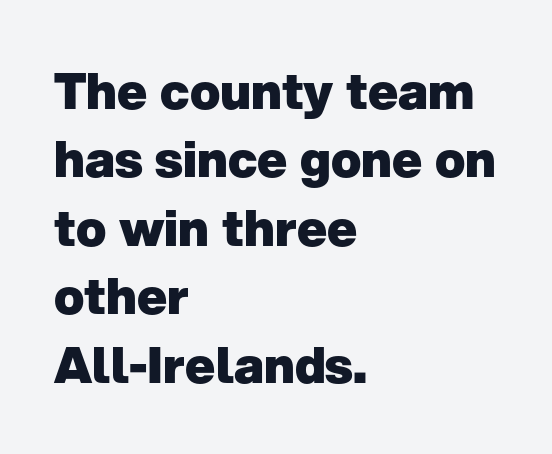
The image shows 50 px heavy sans-serif type, upright; set left-aligned, normal line spacing (1.37x), normal letter spacing, not underlined; low stroke contrast and a medium x-height.
